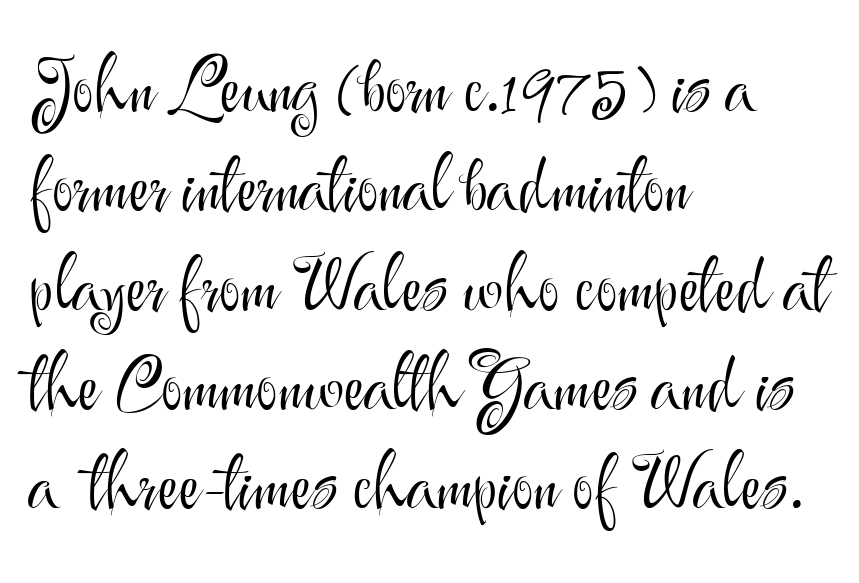
Q: Is the text bold? A: No.
Q: Is the typeface a serif or a sans-serif typeface? A: Sans-serif.
Q: Is the text underlined? A: No.
Q: How is the paragraph aligned? A: Left-aligned.
Q: Is the spacing between letters normal or unusually wide? A: Normal.
Q: Is the spacing between lines tight, normal or loose? A: Normal.
Q: Width (condensed, normal, or wide)? A: Normal.
Q: Stroke contrast? A: Medium.
Q: x-height? A: Small.
Q: Monospaced? A: No.
